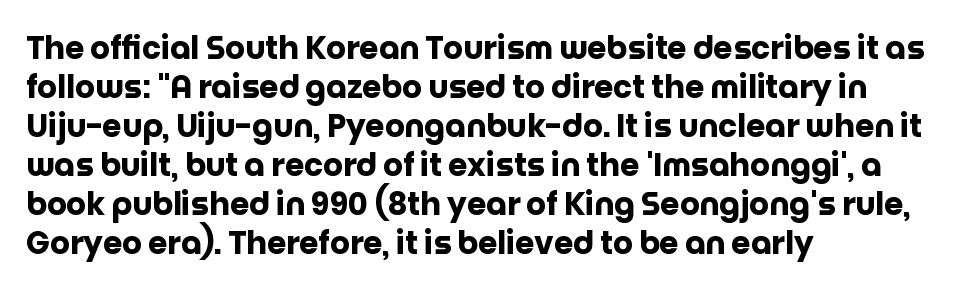
Weight: bold. Where is the straight margin? On the left. The line texture is even and compact thanks to regular tracking. Successive baselines arrive at the customary interval.
